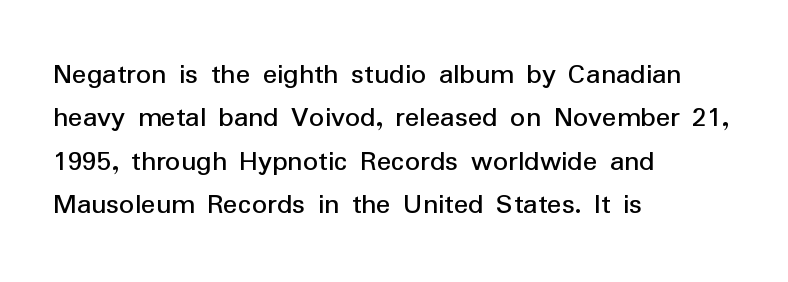
The image shows 30 px regular-weight sans-serif type, upright; set left-aligned, normal line spacing (1.45x), normal letter spacing, not underlined; low stroke contrast and a medium x-height.
